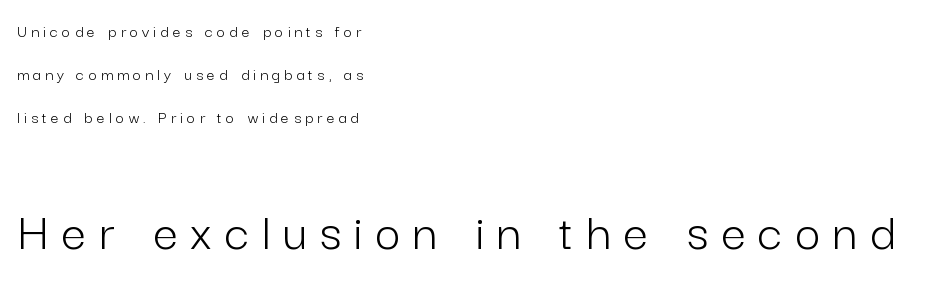
Posture: vertical. Display-style spreading of the glyphs; the letterfit is very open. Two sizes are in play, and the larger belongs to the second block. Summary of vertical rhythm: relaxed, with wide interline spacing.
